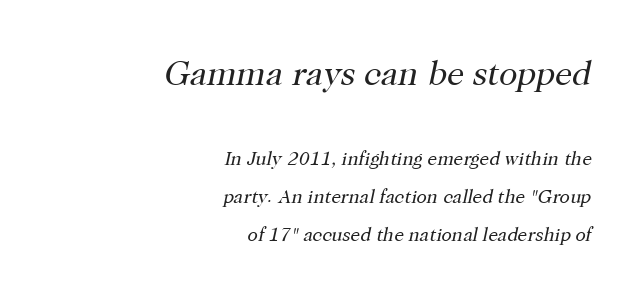
{"serif": "yes", "italic": "yes", "lean": "right", "slant_degrees": 12, "bold": "no", "weight": "regular", "width": "normal", "stroke_contrast": "high", "x_height": "medium", "monospaced": "no", "underline": "no", "align": "right", "line_spacing": "loose", "line_spacing_ratio": 2.0, "letter_spacing": "normal", "letter_spacing_em": 0.0, "larger_block": "first", "size_ratio": 1.79, "glyph_px": 34}
